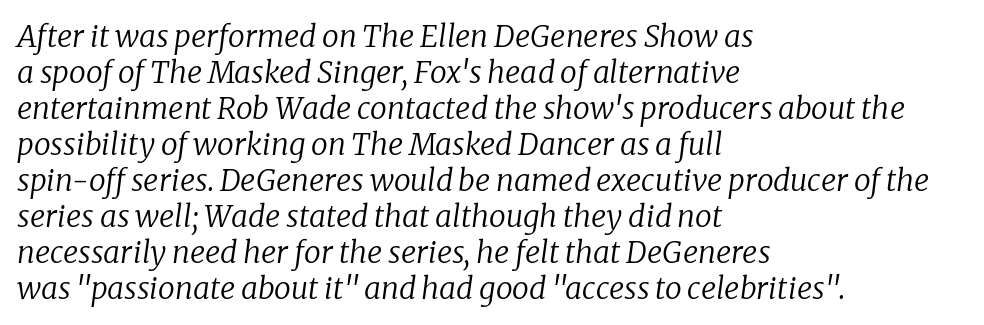
I'd call this a serif setting — the letters wear small feet. The typography opts for an oblique posture over an upright one. This is not heavy type; no bold has been used. The tracking reads as untouched default to a designer's eye.
